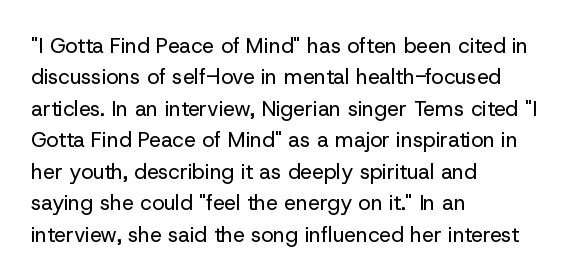
Each row of text sits above clean, open space. Italic? Not at all — the glyphs are vertical. Typeset ragged right — the left edge is the straight one. Each word holds together tightly as a unit, with standard inter-letter gaps. Interline gaps are of average width in this sample.
